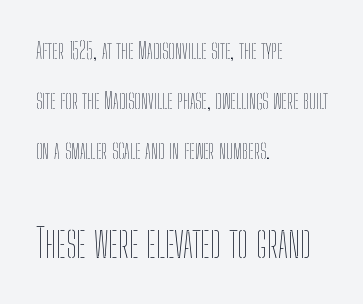
The image shows 40 px thin, condensed type, upright; set left-aligned, loose line spacing (2.18x), normal letter spacing, not underlined; the second (bottom) block is 1.74x larger; low stroke contrast and a medium x-height.
